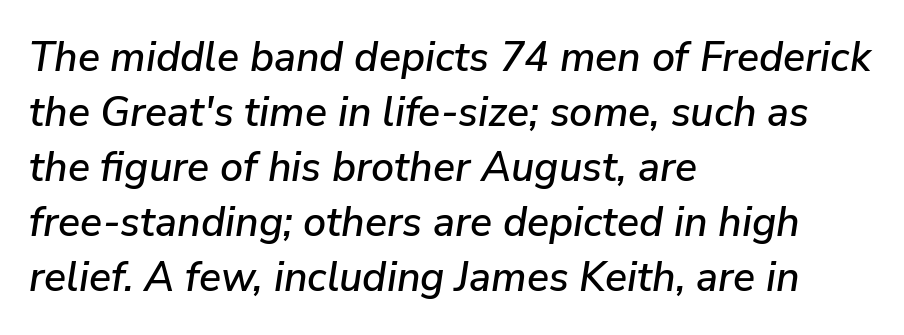
The image shows 41 px text type, italic (leaning right); set left-aligned, normal line spacing (1.34x), normal letter spacing, not underlined; low stroke contrast and a medium x-height.
